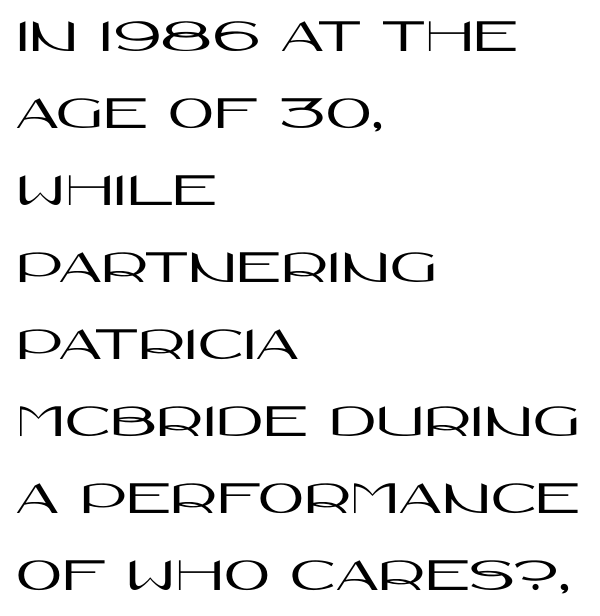
The image shows 50 px wide sans-serif type, upright; set left-aligned, normal line spacing (1.54x), normal letter spacing, not underlined; high stroke contrast and a large x-height.
